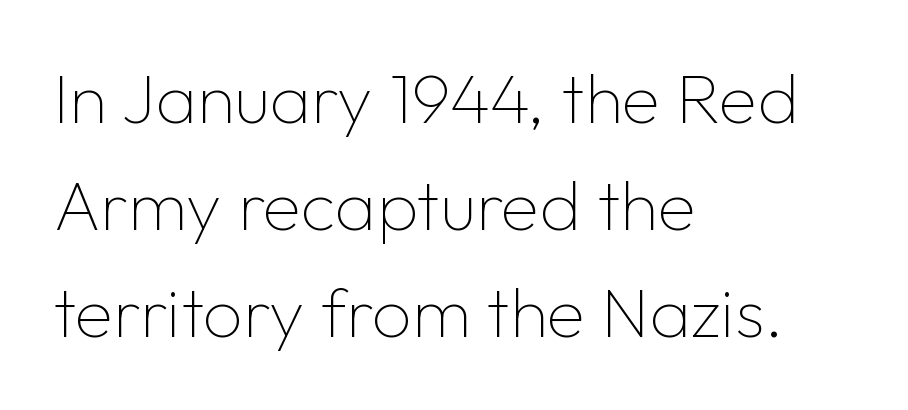
The image shows 70 px thin sans-serif type, upright; set left-aligned, normal line spacing (1.53x), normal letter spacing, not underlined; low stroke contrast and a medium x-height.
